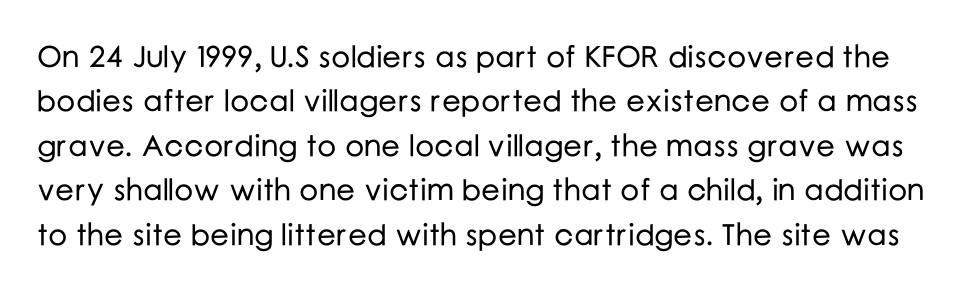
Leading matches the norm, producing a regular column. The glyphs are unaccompanied by any horizontal stroke below them. This sample uses an upright cut, with every glyph sitting square on the baseline. Does extra space separate the letters? No, they use regular spacing.
